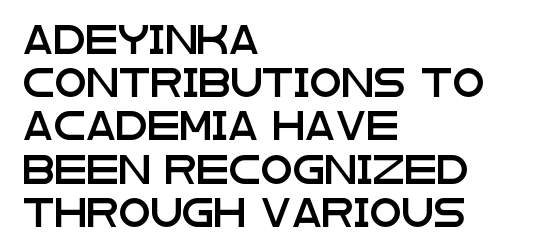
{"serif": "no", "italic": "no", "width": "wide", "stroke_contrast": "low", "x_height": "large", "monospaced": "no", "underline": "no", "align": "left", "line_spacing": "normal", "line_spacing_ratio": 1.49, "letter_spacing": "normal", "letter_spacing_em": 0.0, "glyph_px": 29}
